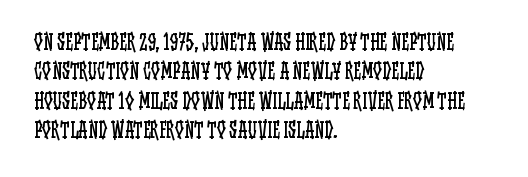
The image shows 20 px text type, upright; set left-aligned, normal line spacing (1.47x), normal letter spacing, not underlined.
